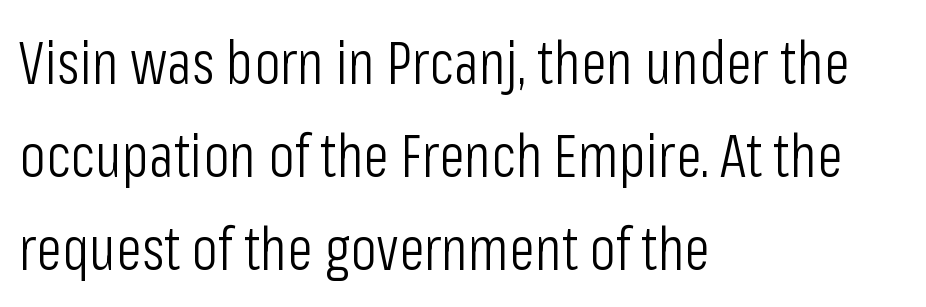
The image shows 60 px light, condensed sans-serif type, upright; set left-aligned, normal line spacing (1.55x), normal letter spacing, not underlined; low stroke contrast and a medium x-height.
